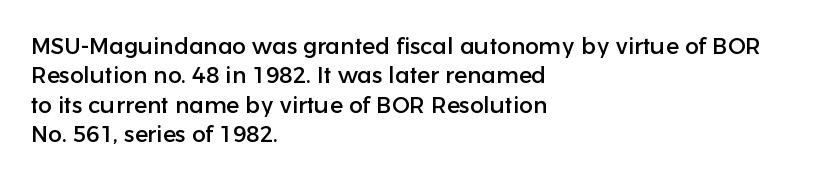
Q: Is the text italic (slanted)? A: No, it is upright.
Q: Is the text underlined? A: No.
Q: How is the paragraph aligned? A: Left-aligned.
Q: Is the spacing between letters normal or unusually wide? A: Normal.
Q: Is the spacing between lines tight, normal or loose? A: Normal.
